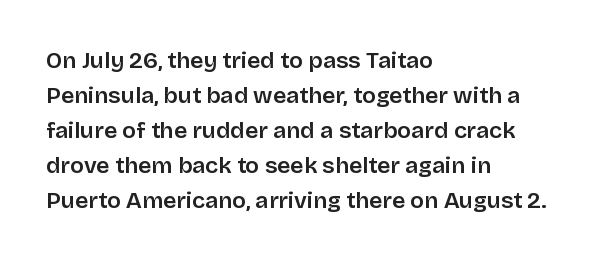
The image shows 23 px text type, upright; set left-aligned, normal line spacing (1.52x), normal letter spacing, not underlined.
